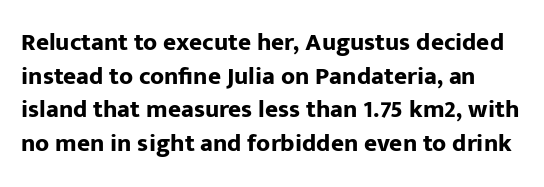
No italicization has been applied; the sample stays upright. Clear beneath every line of the passage. The lines sit at an ordinary, default distance from one another. No extra tracking has been applied to these lines. The characters look thick and weighty, a clear bold.
